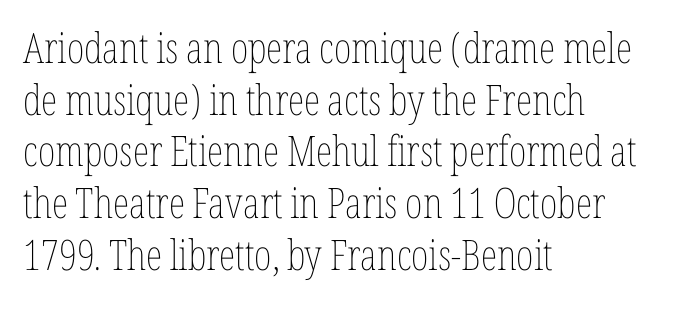
The image shows 42 px thin, condensed type, upright; set left-aligned, line spacing 1.23x, normal letter spacing, not underlined; low stroke contrast and a medium x-height.
